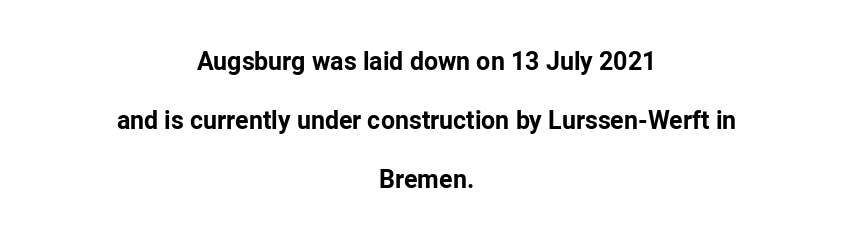
{"italic": "no", "bold": "yes", "underline": "no", "align": "center", "line_spacing": "loose", "line_spacing_ratio": 2.37, "letter_spacing": "normal", "letter_spacing_em": 0.0, "glyph_px": 25}
